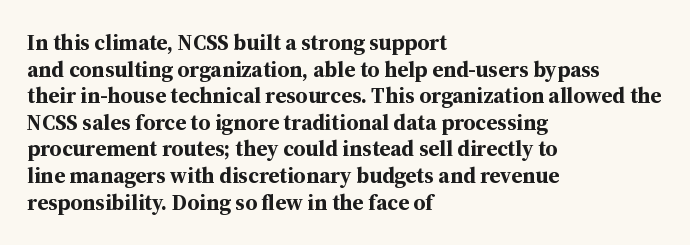
{"italic": "no", "bold": "yes", "underline": "no", "align": "left", "line_spacing_ratio": 1.21, "letter_spacing": "normal", "letter_spacing_em": 0.0, "glyph_px": 22}
